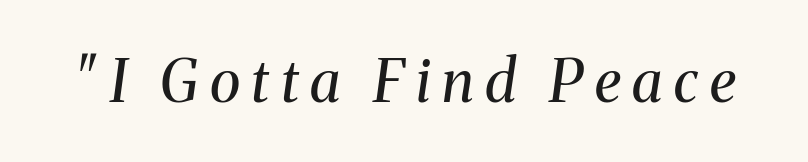
Q: Is the text bold? A: No.
Q: Is the text italic (slanted)? A: Yes, it leans right by about 8 degrees.
Q: Is the typeface a serif or a sans-serif typeface? A: Serif.
Q: Is the text underlined? A: No.
Q: Is the spacing between letters normal or unusually wide? A: Unusually wide.
Q: Width (condensed, normal, or wide)? A: Normal.
Q: Stroke contrast? A: Medium.
Q: x-height? A: Medium.
Q: Monospaced? A: No.
